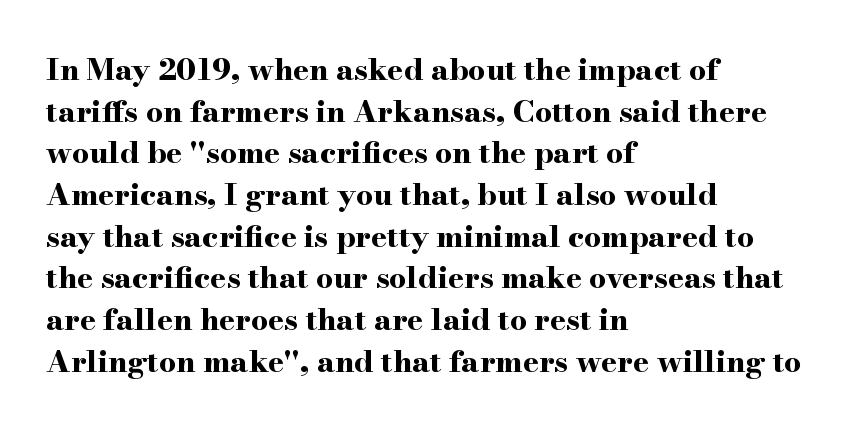
{"serif": "yes", "italic": "no", "bold": "yes", "weight": "bold", "width": "wide", "stroke_contrast": "high", "x_height": "small", "monospaced": "no", "underline": "no", "align": "left", "line_spacing": "normal", "line_spacing_ratio": 1.39, "letter_spacing": "normal", "letter_spacing_em": 0.0, "glyph_px": 30}
